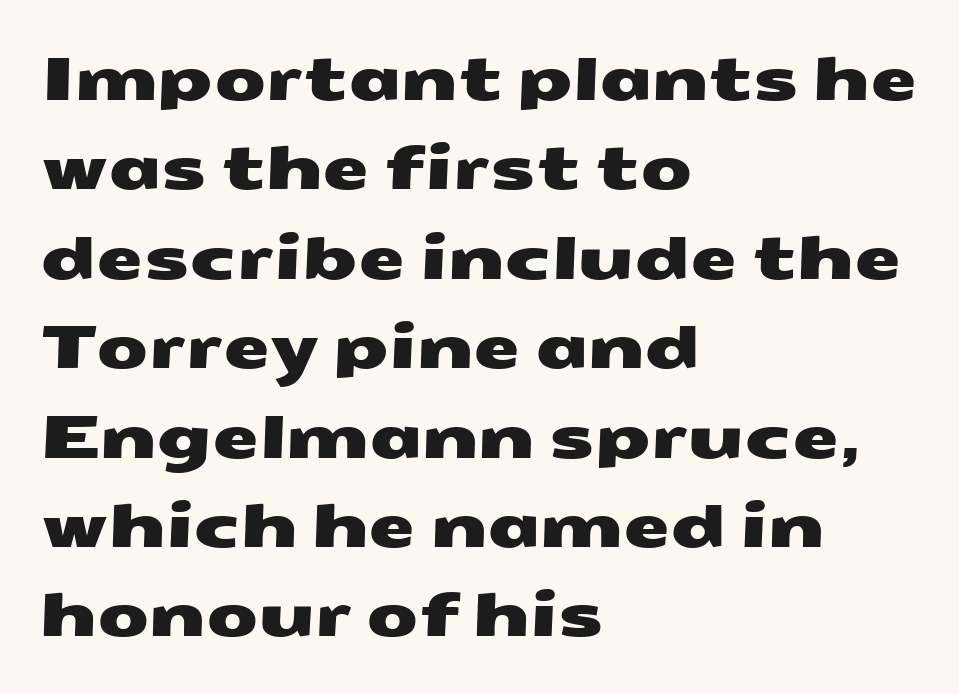
The image shows 60 px wide sans-serif type; set left-aligned, normal line spacing (1.49x), normal letter spacing, not underlined; medium stroke contrast and a medium x-height.
